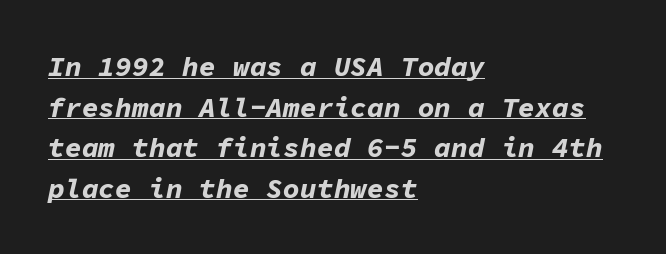
{"italic": "yes", "lean": "right", "slant_degrees": 11, "bold": "yes", "weight": "bold", "width": "normal", "stroke_contrast": "low", "x_height": "medium", "monospaced": "yes", "underline": "yes", "align": "left", "line_spacing": "normal", "line_spacing_ratio": 1.45, "letter_spacing": "normal", "letter_spacing_em": 0.0, "glyph_px": 28}
